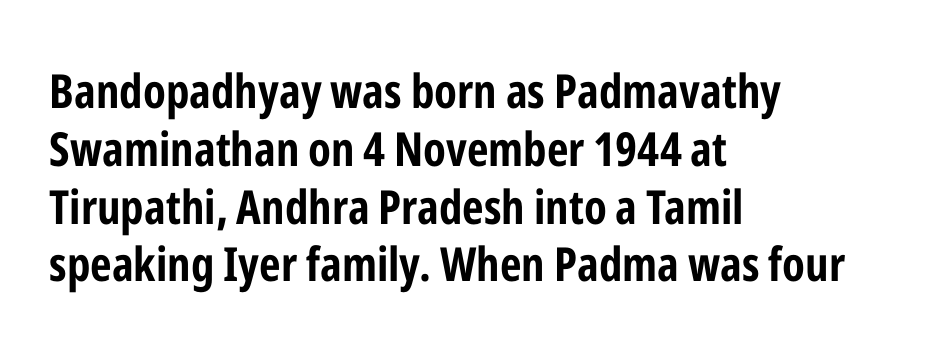
This rendering employs a face without finishing strokes, i.e., a sans-serif. Letter spacing: default. The space directly below the letters is spotless. Visually the block forms a straight wall on the left and a jagged coastline on the right. Here the designer chose a conventional face with non-uniform glyph widths. The axis of the letterforms is exactly vertical.
